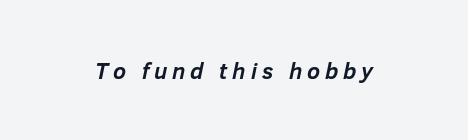
The image shows 23 px bold type, italic (leaning right); set unusually wide letter spacing (+0.21 em), not underlined.
